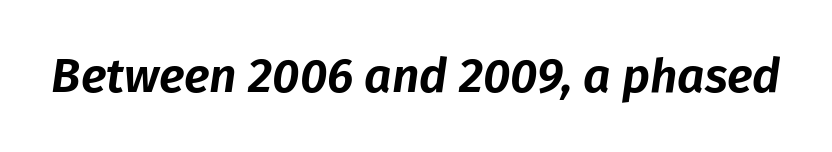
Q: Is the text italic (slanted)? A: Yes, it leans right by about 8 degrees.
Q: Is the text underlined? A: No.
Q: Is the spacing between letters normal or unusually wide? A: Normal.
Q: Width (condensed, normal, or wide)? A: Normal.
Q: Stroke contrast? A: Low.
Q: x-height? A: Medium.
Q: Monospaced? A: No.
